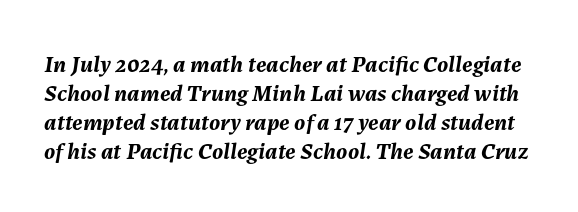
{"italic": "yes", "lean": "right", "slant_degrees": 7, "bold": "yes", "underline": "no", "line_spacing_ratio": 1.21, "letter_spacing": "normal", "letter_spacing_em": 0.0, "glyph_px": 24}
